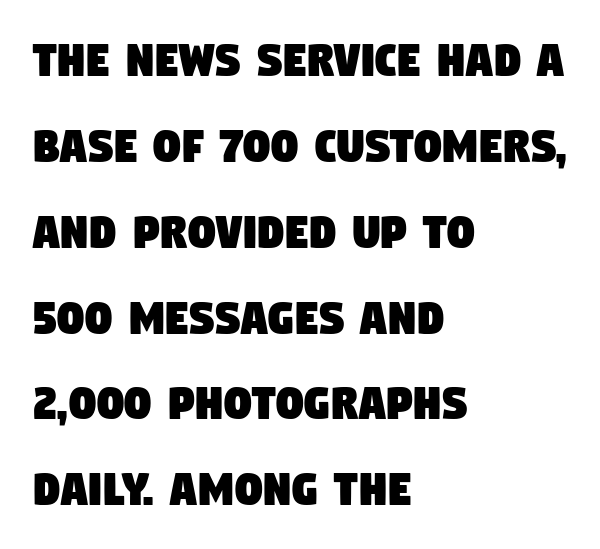
Q: Is the typeface a serif or a sans-serif typeface? A: Sans-serif.
Q: Is the text underlined? A: No.
Q: How is the paragraph aligned? A: Left-aligned.
Q: Is the spacing between letters normal or unusually wide? A: Normal.
Q: Is the spacing between lines tight, normal or loose? A: Normal.
Q: Width (condensed, normal, or wide)? A: Condensed.
Q: Stroke contrast? A: Low.
Q: x-height? A: Large.
Q: Monospaced? A: No.
